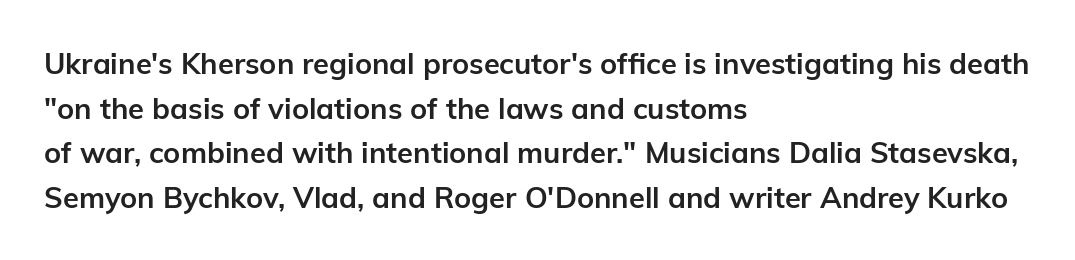
Q: Is the text bold? A: Yes.
Q: Is the text italic (slanted)? A: No, it is upright.
Q: Is the typeface a serif or a sans-serif typeface? A: Sans-serif.
Q: Is the text underlined? A: No.
Q: How is the paragraph aligned? A: Left-aligned.
Q: Is the spacing between letters normal or unusually wide? A: Normal.
Q: Is the spacing between lines tight, normal or loose? A: Normal.
Q: Width (condensed, normal, or wide)? A: Normal.
Q: Stroke contrast? A: Low.
Q: x-height? A: Medium.
Q: Monospaced? A: No.
